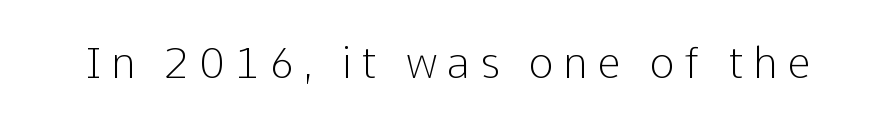
The image shows 43 px light sans-serif type, upright; set unusually wide letter spacing (+0.22 em), not underlined; low stroke contrast and a medium x-height.
